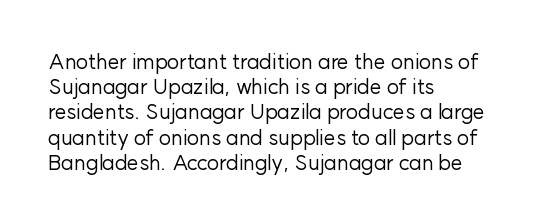
The image shows 21 px text type, upright; set left-aligned, line spacing 1.2x, normal letter spacing, not underlined.
